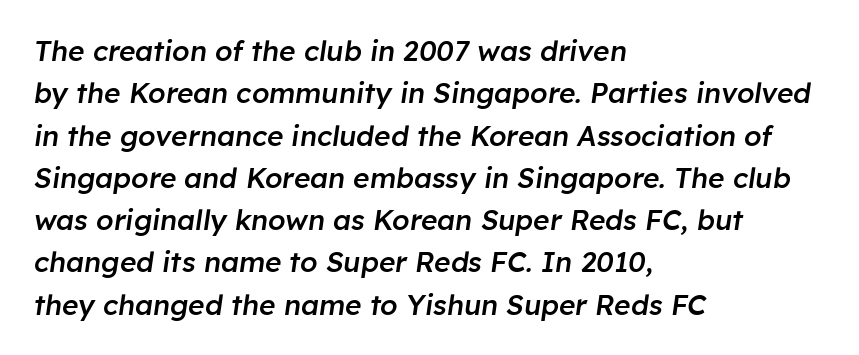
Q: Is the text bold? A: Semi-bold.
Q: Is the text italic (slanted)? A: Yes, it leans right by about 8 degrees.
Q: Is the text underlined? A: No.
Q: How is the paragraph aligned? A: Left-aligned.
Q: Is the spacing between letters normal or unusually wide? A: Normal.
Q: Is the spacing between lines tight, normal or loose? A: Normal.
Q: Width (condensed, normal, or wide)? A: Normal.
Q: Stroke contrast? A: Low.
Q: x-height? A: Medium.
Q: Monospaced? A: No.
